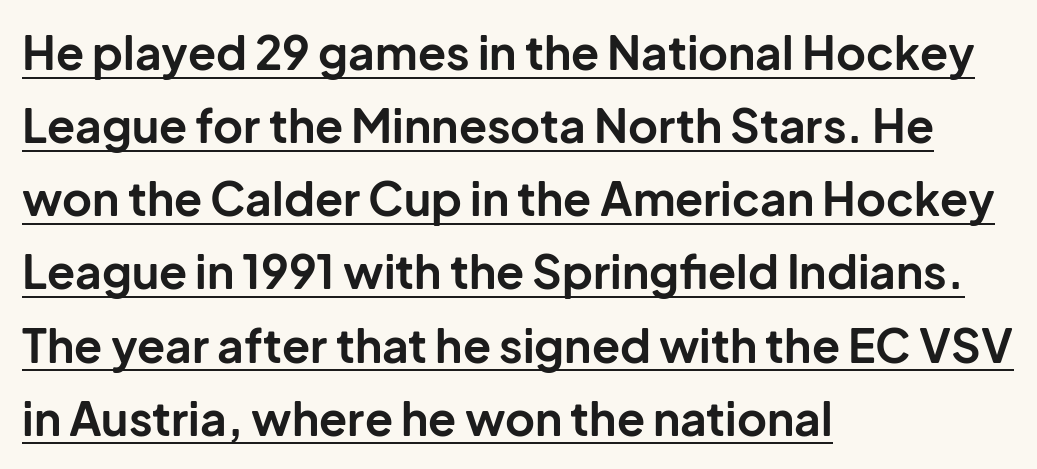
Notice how a bar underscores the lettering throughout. The glyphs in this specimen are sans serif. Leading matches the norm, producing a regular column. The rendering uses natural spacing where letterforms have individual widths. Weight: bold. This rendering uses left alignment, leaving the right contour irregular.
